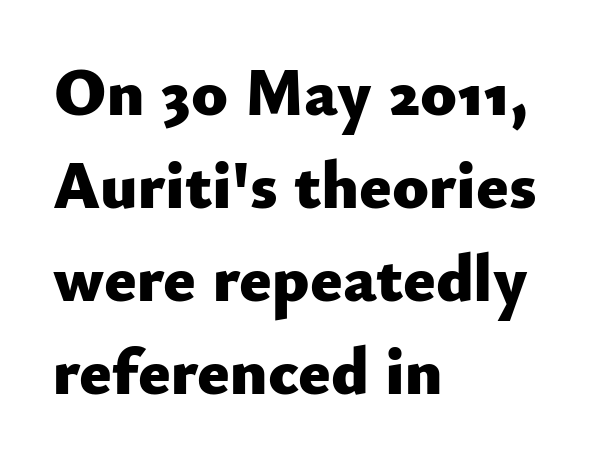
{"serif": "no", "italic": "no", "bold": "yes", "weight": "heavy", "width": "normal", "stroke_contrast": "low", "x_height": "small", "monospaced": "no", "underline": "no", "align": "left", "line_spacing": "normal", "line_spacing_ratio": 1.39, "letter_spacing": "normal", "letter_spacing_em": 0.0, "glyph_px": 67}
